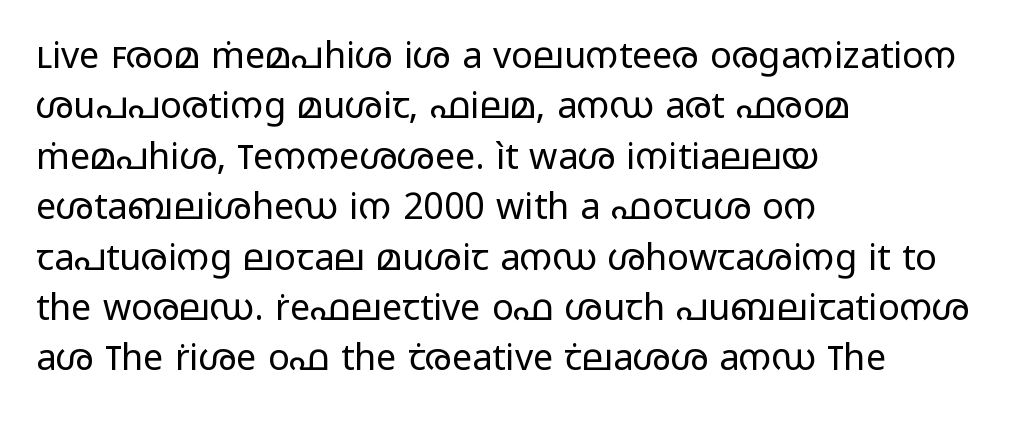
The image shows 36 px regular-weight, wide sans-serif type, upright; set left-aligned, normal line spacing (1.4x), normal letter spacing, not underlined; low stroke contrast and a medium x-height.
